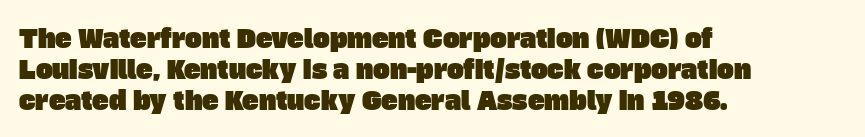
The space beneath each line is pristine and unruled. Compared with typical body copy, the letter spacing here is the same. One-word summary of the alignment: left.
